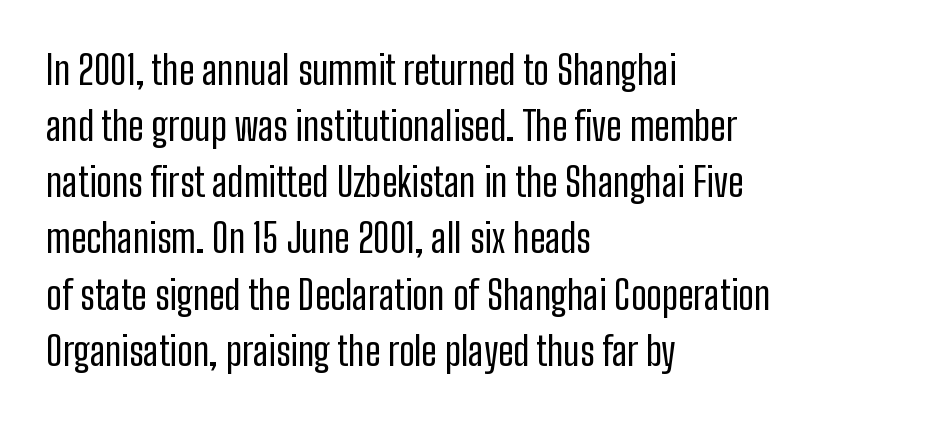
Q: Is the text bold? A: No.
Q: Is the text italic (slanted)? A: No, it is upright.
Q: Is the typeface a serif or a sans-serif typeface? A: Sans-serif.
Q: Is the text underlined? A: No.
Q: How is the paragraph aligned? A: Left-aligned.
Q: Is the spacing between letters normal or unusually wide? A: Normal.
Q: Is the spacing between lines tight, normal or loose? A: Normal.
Q: Width (condensed, normal, or wide)? A: Condensed.
Q: Stroke contrast? A: Low.
Q: x-height? A: Medium.
Q: Monospaced? A: No.
